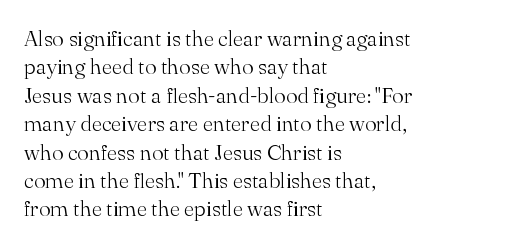
The image shows 22 px text type, upright; set left-aligned, normal line spacing (1.29x), normal letter spacing, not underlined.
